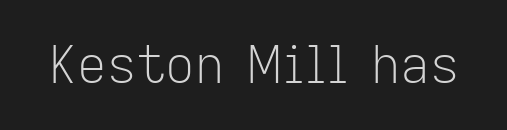
Q: Is the text bold? A: No.
Q: Is the text italic (slanted)? A: No, it is upright.
Q: Is the typeface a serif or a sans-serif typeface? A: Sans-serif.
Q: Is the text underlined? A: No.
Q: Is the spacing between letters normal or unusually wide? A: Normal.
Q: Width (condensed, normal, or wide)? A: Normal.
Q: Stroke contrast? A: Low.
Q: x-height? A: Medium.
Q: Monospaced? A: No.
